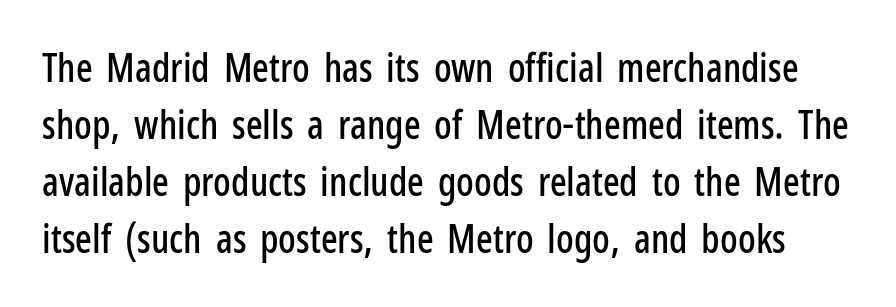
Q: Is the text italic (slanted)? A: No, it is upright.
Q: Is the typeface a serif or a sans-serif typeface? A: Sans-serif.
Q: Is the text underlined? A: No.
Q: Is the spacing between letters normal or unusually wide? A: Normal.
Q: Is the spacing between lines tight, normal or loose? A: Normal.
Q: Width (condensed, normal, or wide)? A: Condensed.
Q: Stroke contrast? A: Low.
Q: x-height? A: Medium.
Q: Monospaced? A: No.
